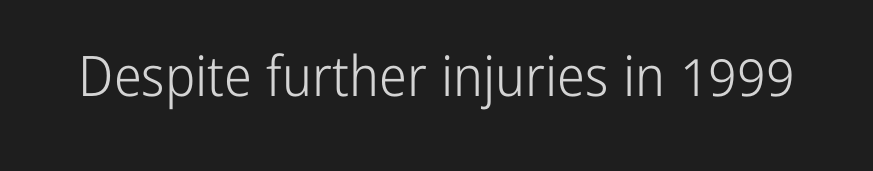
The image shows 56 px light, condensed sans-serif type, upright; set normal letter spacing, not underlined; low stroke contrast and a medium x-height.
